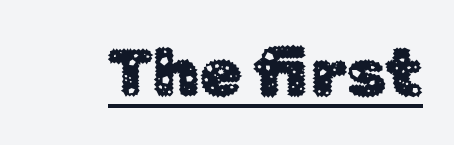
A sans-serif font was chosen for this passage. The letters advance in unequal steps, a hallmark of proportional type. No italicization has been applied; the sample stays upright. Quick note: underline on. Students, note that the glyphs here touch the page at normal intervals.
